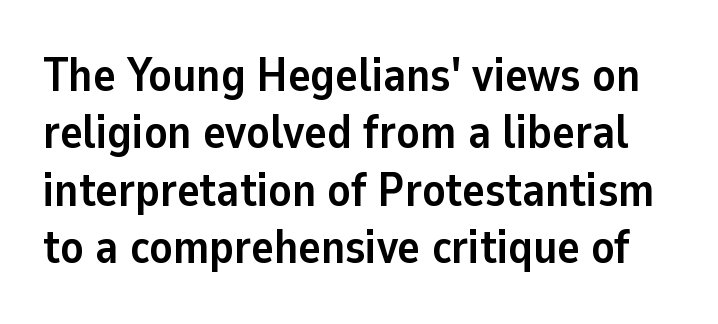
{"serif": "no", "italic": "no", "bold": "yes", "weight": "semibold", "width": "normal", "stroke_contrast": "low", "x_height": "medium", "monospaced": "no", "underline": "no", "line_spacing_ratio": 1.22, "letter_spacing": "normal", "letter_spacing_em": 0.0, "glyph_px": 47}
